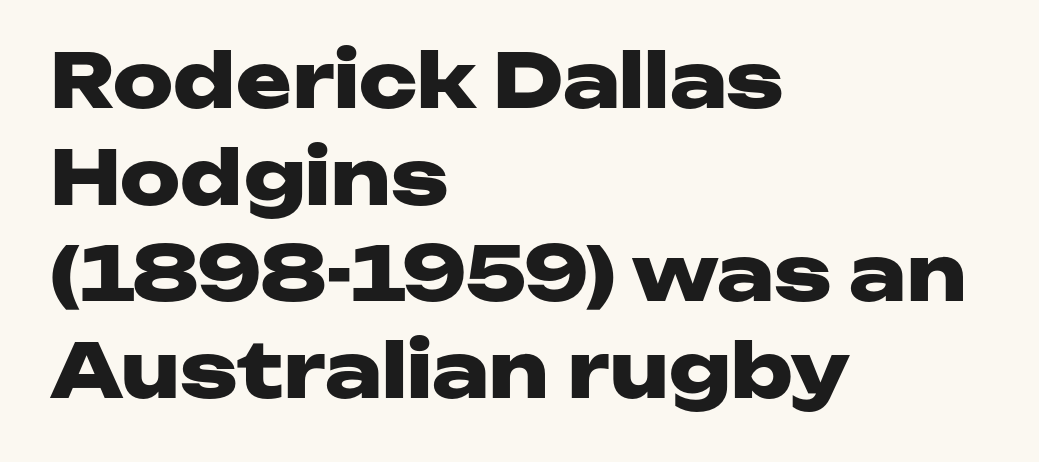
The image shows 75 px heavy, wide sans-serif type, upright; set left-aligned, normal line spacing (1.29x), normal letter spacing, not underlined; low stroke contrast and a medium x-height.
